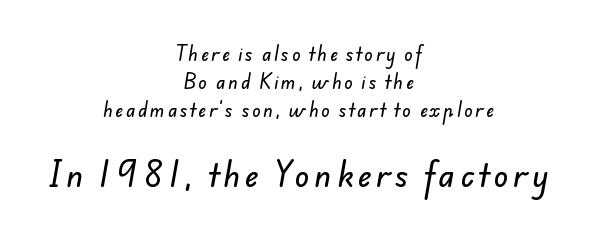
The image shows 30 px sans-serif type; set centered, normal line spacing (1.66x), not underlined; the second (bottom) block is 1.76x larger; low stroke contrast and a small x-height.
